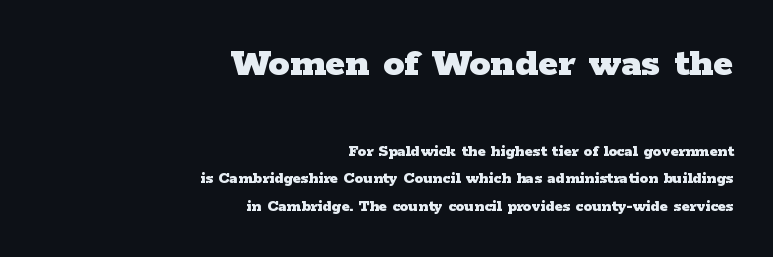
{"serif": "yes", "italic": "no", "bold": "yes", "weight": "heavy", "width": "wide", "stroke_contrast": "low", "x_height": "medium", "monospaced": "no", "underline": "no", "align": "right", "line_spacing": "normal", "line_spacing_ratio": 1.62, "letter_spacing": "normal", "letter_spacing_em": 0.0, "larger_block": "first", "size_ratio": 2.47, "glyph_px": 42}
